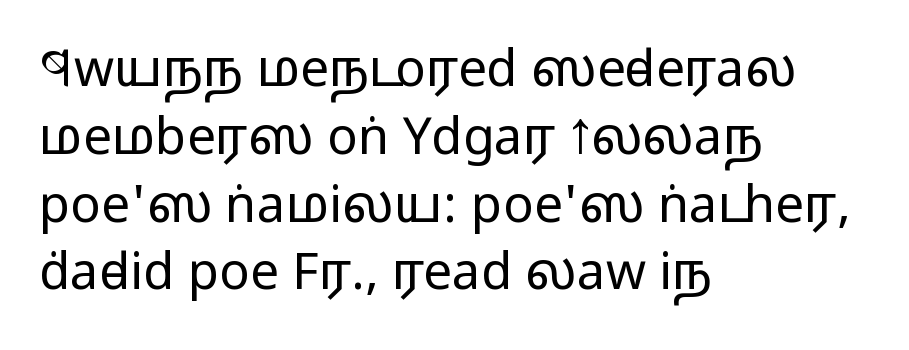
Q: Is the text bold? A: No.
Q: Is the text italic (slanted)? A: No, it is upright.
Q: Is the typeface a serif or a sans-serif typeface? A: Sans-serif.
Q: Is the text underlined? A: No.
Q: How is the paragraph aligned? A: Left-aligned.
Q: Is the spacing between letters normal or unusually wide? A: Normal.
Q: Is the spacing between lines tight, normal or loose? A: Normal.
Q: Width (condensed, normal, or wide)? A: Wide.
Q: Stroke contrast? A: Low.
Q: x-height? A: Medium.
Q: Monospaced? A: No.
